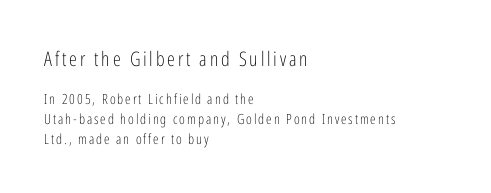
{"italic": "no", "bold": "no", "underline": "no", "align": "left", "line_spacing": "normal", "line_spacing_ratio": 1.43, "larger_block": "first", "size_ratio": 1.43, "glyph_px": 20}
